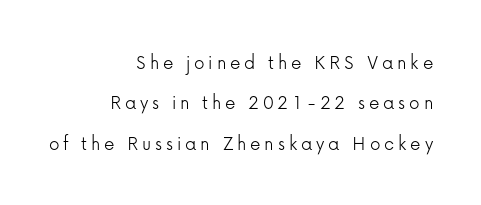
The image shows 21 px text type, upright; set right-aligned, loose line spacing (1.92x), not underlined.
